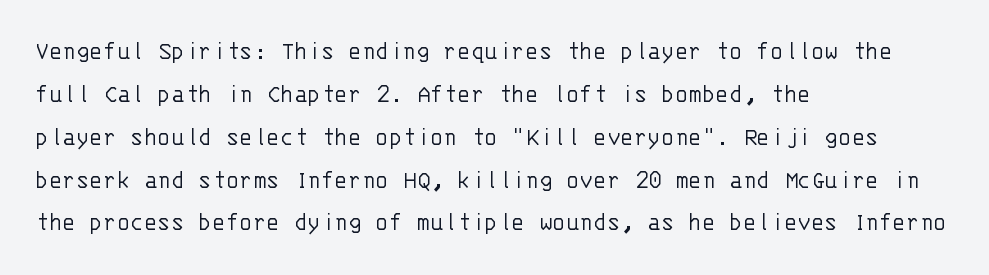
Do the characters align in a grid? Yes, the font is monospaced. The passage shown is typeset with a sans-serif family. The string is rendered with underlining switched off. The paragraph shown leans on its left margin.
